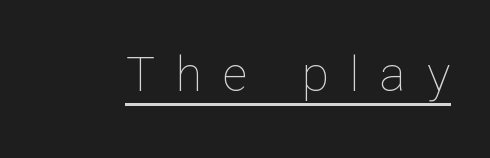
Character widths vary here, with narrow letters taking less room than wide ones. Someone cranked the tracking dial way up on this one. Nothing heavy about these letters — not bold at all. Does a line run under the words? Yes, clearly.
